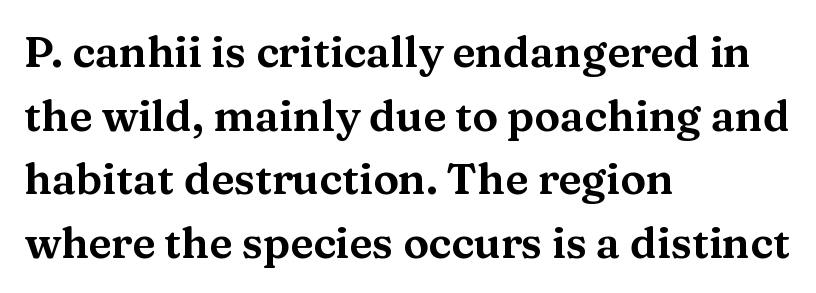
The image shows 43 px wide serif type, upright; set left-aligned, normal line spacing (1.48x), normal letter spacing, not underlined; medium stroke contrast and a medium x-height.
